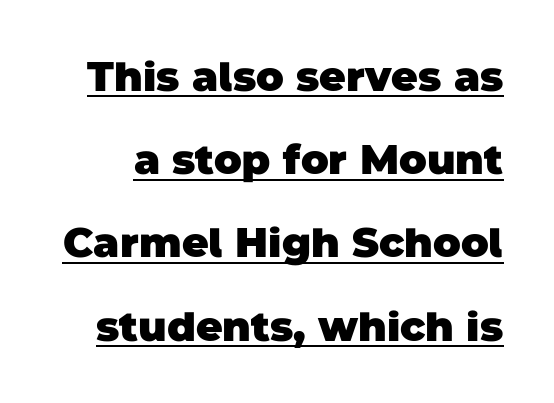
Q: Is the text bold? A: Yes.
Q: Is the typeface a serif or a sans-serif typeface? A: Sans-serif.
Q: Is the text underlined? A: Yes.
Q: Is the spacing between letters normal or unusually wide? A: Normal.
Q: Is the spacing between lines tight, normal or loose? A: Loose.
Q: Width (condensed, normal, or wide)? A: Normal.
Q: Stroke contrast? A: Low.
Q: x-height? A: Large.
Q: Monospaced? A: No.
